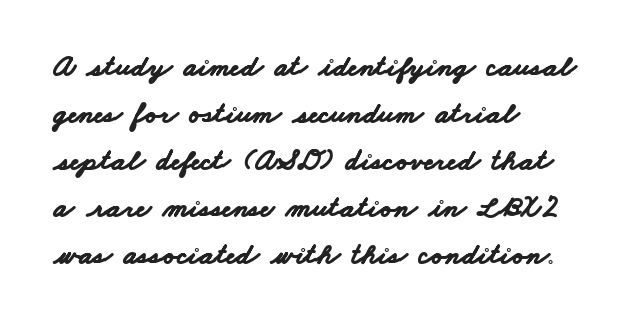
Bold? Absolutely — the strokes are thick and heavy. Looks like regular typesetting: each glyph gets only the width it needs. The passage shown has conventional tracking throughout. Any mark beneath the type? The region is blank. This rendering uses left alignment, leaving the right contour irregular. Normally led — the rows are evenly, conventionally spaced.
